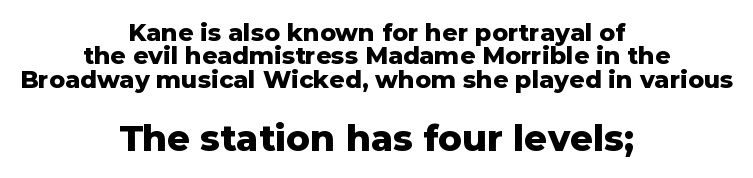
{"serif": "no", "italic": "no", "bold": "yes", "weight": "heavy", "width": "normal", "stroke_contrast": "low", "x_height": "medium", "monospaced": "no", "underline": "no", "align": "center", "line_spacing": "tight", "line_spacing_ratio": 0.97, "letter_spacing": "normal", "letter_spacing_em": 0.0, "larger_block": "second", "size_ratio": 1.5, "glyph_px": 36}
